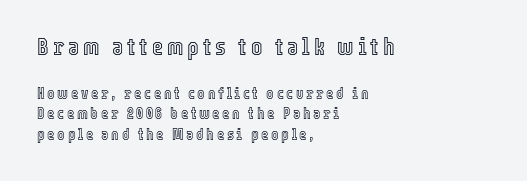
Q: Is the text italic (slanted)? A: No, it is upright.
Q: Is the text underlined? A: No.
Q: How is the paragraph aligned? A: Left-aligned.
Q: Is the spacing between lines tight, normal or loose? A: Normal.
Q: Which block of text is set in a larger size, the first (top) or the second (bottom)? A: The first (top) one.
